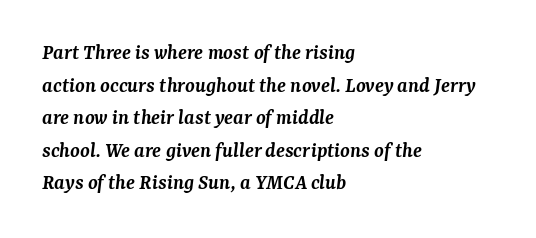
The image shows 22 px text type, italic (leaning right); set left-aligned, normal line spacing (1.48x), normal letter spacing, not underlined.
